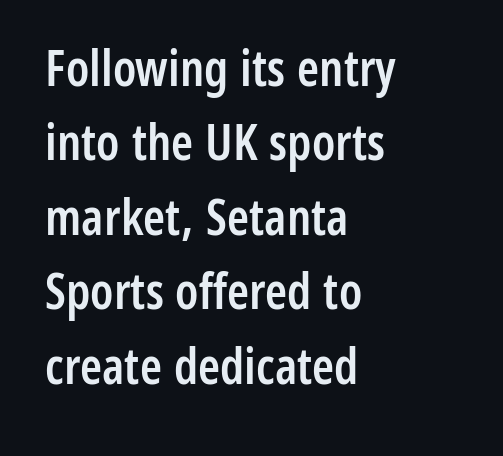
Q: Is the text bold? A: Semi-bold.
Q: Is the text italic (slanted)? A: No, it is upright.
Q: Is the typeface a serif or a sans-serif typeface? A: Sans-serif.
Q: Is the text underlined? A: No.
Q: How is the paragraph aligned? A: Left-aligned.
Q: Is the spacing between letters normal or unusually wide? A: Normal.
Q: Is the spacing between lines tight, normal or loose? A: Normal.
Q: Width (condensed, normal, or wide)? A: Condensed.
Q: Stroke contrast? A: Low.
Q: x-height? A: Medium.
Q: Monospaced? A: No.
